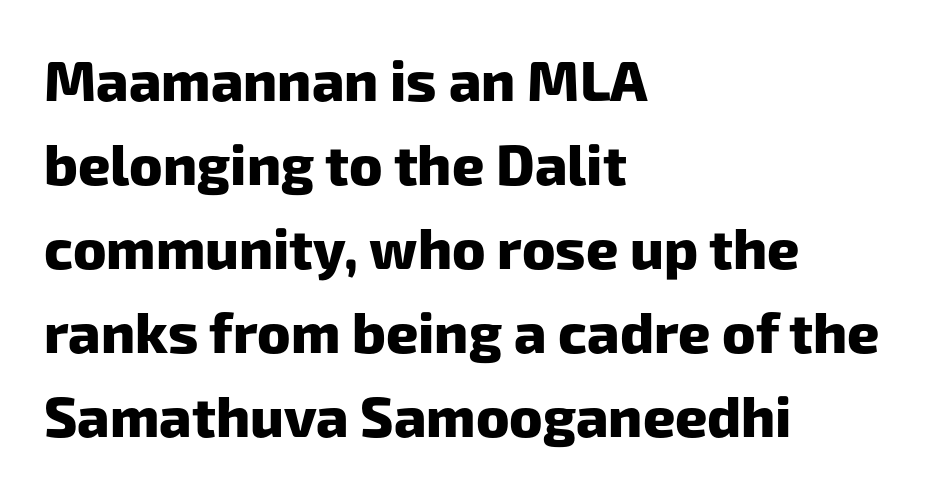
Where is the straight margin? On the left. The rows are spaced the way most documents space them. Is the letter spacing exaggerated? No — it looks like the ordinary default. A full-strength bold gives these letters their thick strokes. The rendering uses natural spacing where letterforms have individual widths.
